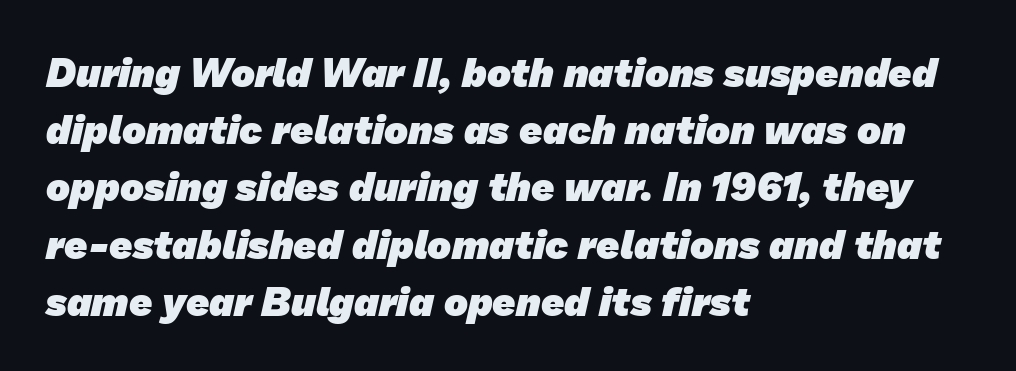
Q: Is the text bold? A: Yes.
Q: Is the typeface a serif or a sans-serif typeface? A: Sans-serif.
Q: Is the text underlined? A: No.
Q: How is the paragraph aligned? A: Left-aligned.
Q: Is the spacing between letters normal or unusually wide? A: Normal.
Q: Is the spacing between lines tight, normal or loose? A: Normal.
Q: Width (condensed, normal, or wide)? A: Normal.
Q: Stroke contrast? A: Low.
Q: x-height? A: Medium.
Q: Monospaced? A: No.
